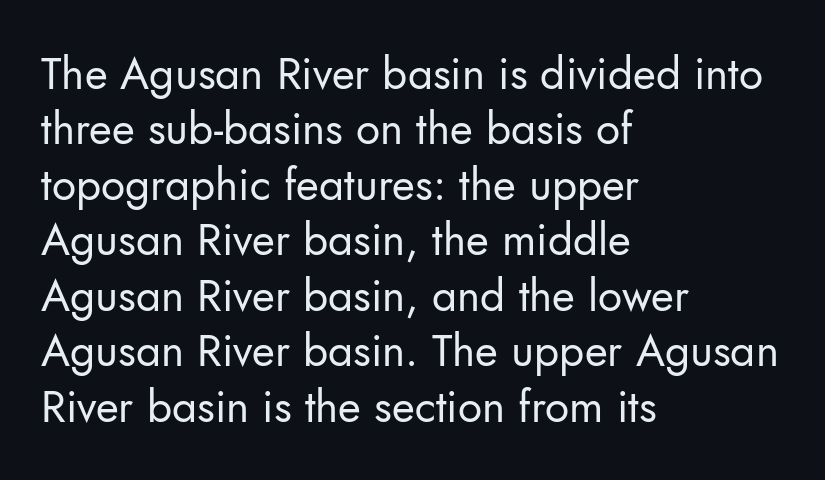
Q: Is the text bold? A: No.
Q: Is the text italic (slanted)? A: No, it is upright.
Q: Is the typeface a serif or a sans-serif typeface? A: Sans-serif.
Q: Is the text underlined? A: No.
Q: How is the paragraph aligned? A: Left-aligned.
Q: Is the spacing between letters normal or unusually wide? A: Normal.
Q: Is the spacing between lines tight, normal or loose? A: Normal.
Q: Width (condensed, normal, or wide)? A: Normal.
Q: Stroke contrast? A: Low.
Q: x-height? A: Small.
Q: Monospaced? A: No.
